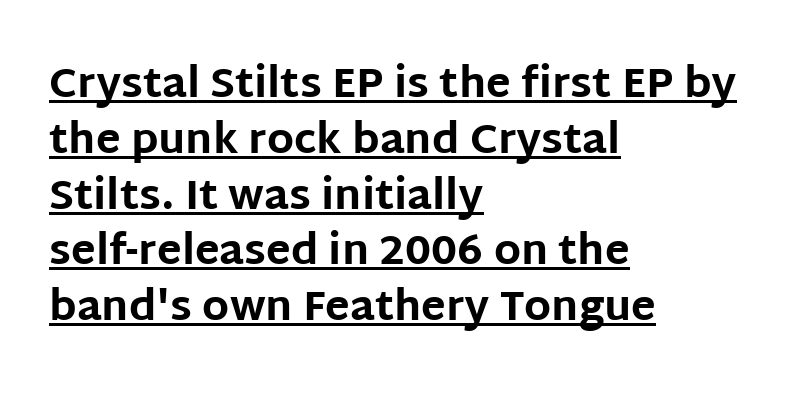
Q: Is the text bold? A: Yes.
Q: Is the text italic (slanted)? A: No, it is upright.
Q: Is the typeface a serif or a sans-serif typeface? A: Sans-serif.
Q: Is the text underlined? A: Yes.
Q: How is the paragraph aligned? A: Left-aligned.
Q: Is the spacing between letters normal or unusually wide? A: Normal.
Q: Is the spacing between lines tight, normal or loose? A: Normal.
Q: Width (condensed, normal, or wide)? A: Normal.
Q: Stroke contrast? A: Low.
Q: x-height? A: Large.
Q: Monospaced? A: No.
